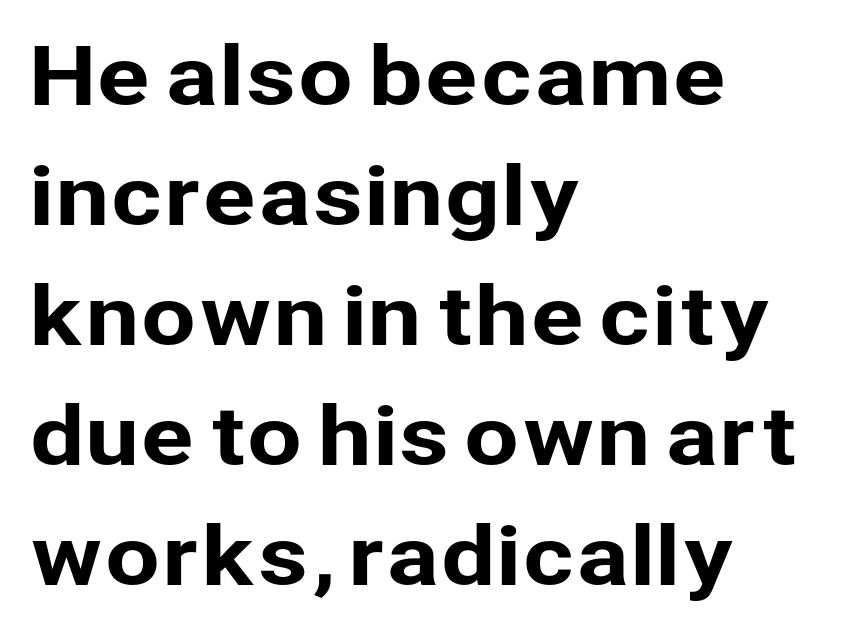
The image shows 80 px sans-serif type, upright; set left-aligned, normal line spacing (1.5x), normal letter spacing, not underlined; low stroke contrast and a medium x-height.
